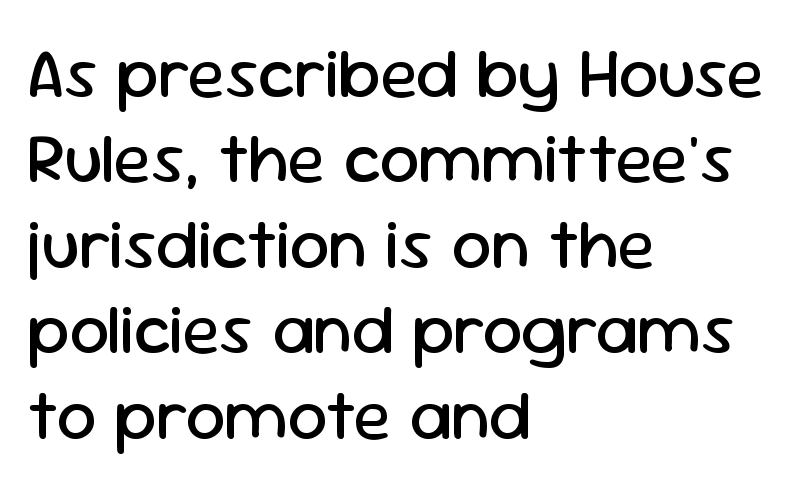
Q: Is the text bold? A: No.
Q: Is the text italic (slanted)? A: No, it is upright.
Q: Is the typeface a serif or a sans-serif typeface? A: Sans-serif.
Q: Is the text underlined? A: No.
Q: How is the paragraph aligned? A: Left-aligned.
Q: Is the spacing between letters normal or unusually wide? A: Normal.
Q: Width (condensed, normal, or wide)? A: Normal.
Q: Stroke contrast? A: Low.
Q: x-height? A: Medium.
Q: Monospaced? A: No.
